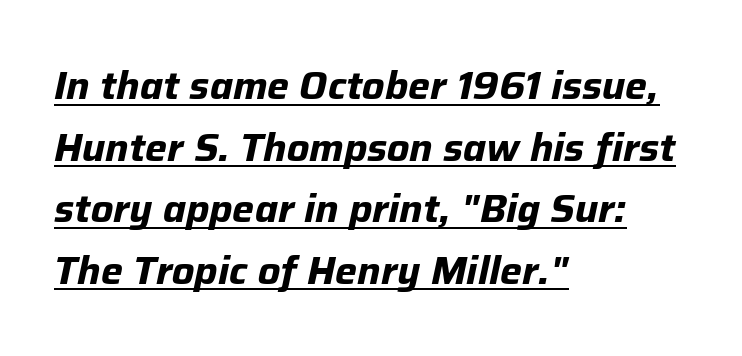
Q: Is the text bold? A: Yes.
Q: Is the text italic (slanted)? A: Yes, it leans right by about 12 degrees.
Q: Is the text underlined? A: Yes.
Q: How is the paragraph aligned? A: Left-aligned.
Q: Is the spacing between letters normal or unusually wide? A: Normal.
Q: Is the spacing between lines tight, normal or loose? A: Normal.
Q: Width (condensed, normal, or wide)? A: Normal.
Q: Stroke contrast? A: Low.
Q: x-height? A: Medium.
Q: Monospaced? A: No.
